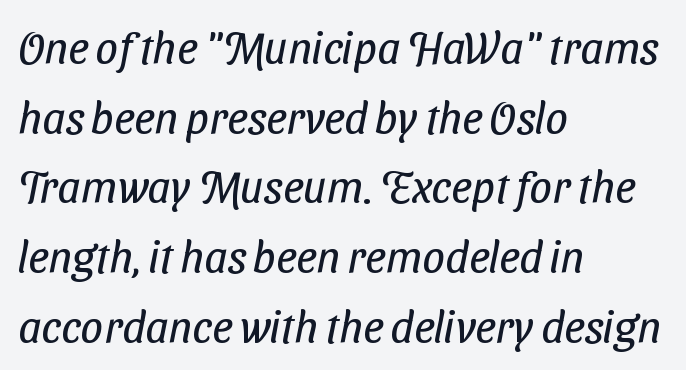
{"serif": "no", "bold": "no", "weight": "regular", "width": "condensed", "stroke_contrast": "low", "x_height": "medium", "monospaced": "no", "underline": "no", "align": "left", "line_spacing": "normal", "line_spacing_ratio": 1.55, "letter_spacing": "normal", "letter_spacing_em": 0.0, "glyph_px": 45}
